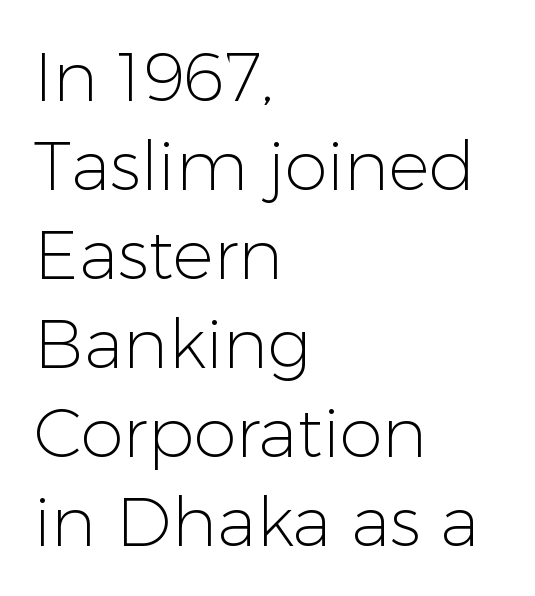
{"serif": "no", "italic": "no", "bold": "no", "weight": "light", "width": "normal", "stroke_contrast": "low", "x_height": "medium", "monospaced": "no", "underline": "no", "align": "left", "line_spacing": "normal", "line_spacing_ratio": 1.29, "letter_spacing": "normal", "letter_spacing_em": 0.0, "glyph_px": 69}
